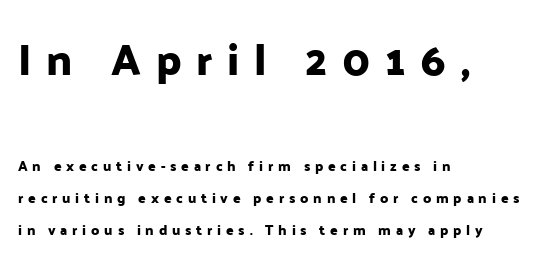
{"serif": "no", "italic": "no", "width": "normal", "stroke_contrast": "low", "x_height": "medium", "monospaced": "no", "underline": "no", "align": "left", "line_spacing": "loose", "line_spacing_ratio": 2.31, "letter_spacing": "wide", "letter_spacing_em": 0.34, "larger_block": "first", "size_ratio": 3.07, "glyph_px": 43}
